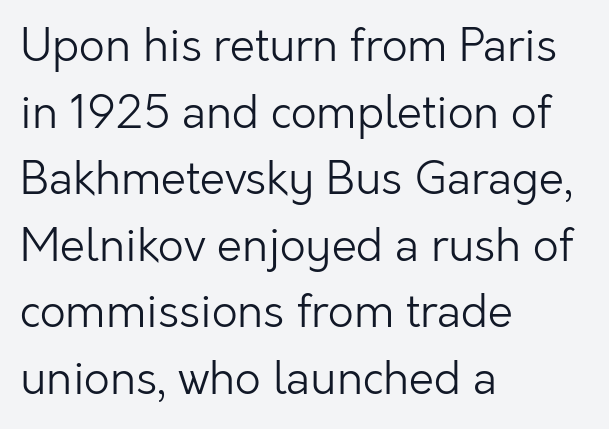
Q: Is the text bold? A: No.
Q: Is the text italic (slanted)? A: No, it is upright.
Q: Is the typeface a serif or a sans-serif typeface? A: Sans-serif.
Q: Is the text underlined? A: No.
Q: How is the paragraph aligned? A: Left-aligned.
Q: Is the spacing between letters normal or unusually wide? A: Normal.
Q: Is the spacing between lines tight, normal or loose? A: Normal.
Q: Width (condensed, normal, or wide)? A: Normal.
Q: Stroke contrast? A: Low.
Q: x-height? A: Medium.
Q: Monospaced? A: No.
